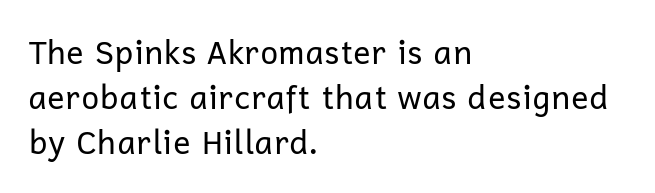
Do the characters align in a grid? No, the font is proportional. Leading matches the norm, producing a regular column. The ragged edge is on the right, which tells us the setting is flush left. Ink coverage per letter is moderate at most. Honestly, the letter spacing is just normal — you wouldn't notice it. Nope, no serifs anywhere on these letters.
